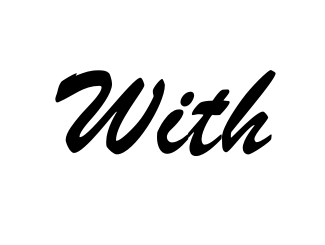
Clear beneath every line of the passage. Spacing verdict: proportional, widths tailored to each character. The face used here is a sans, in the tradition of grotesques and geometrics. The tracking reads as untouched default to a designer's eye.
